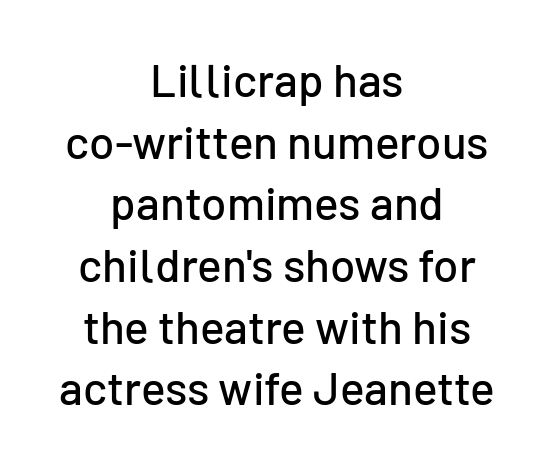
{"serif": "no", "italic": "no", "width": "normal", "stroke_contrast": "low", "x_height": "medium", "monospaced": "no", "underline": "no", "align": "center", "line_spacing": "normal", "line_spacing_ratio": 1.34, "letter_spacing": "normal", "letter_spacing_em": 0.0, "glyph_px": 46}
